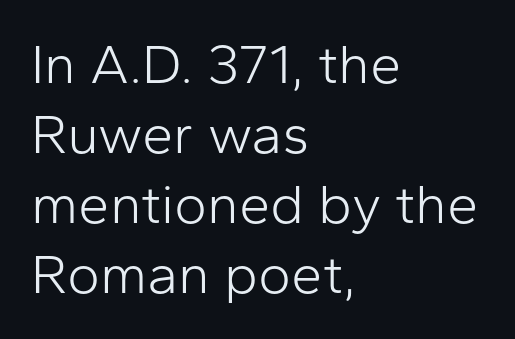
{"serif": "no", "italic": "no", "bold": "no", "weight": "light", "width": "normal", "stroke_contrast": "low", "x_height": "medium", "monospaced": "no", "underline": "no", "align": "left", "line_spacing": "normal", "line_spacing_ratio": 1.25, "letter_spacing": "normal", "letter_spacing_em": 0.0, "glyph_px": 56}
